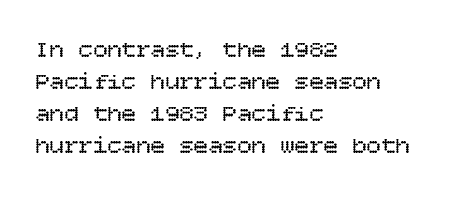
The image shows 24 px text type, upright; set left-aligned, normal line spacing (1.34x), normal letter spacing, not underlined.
